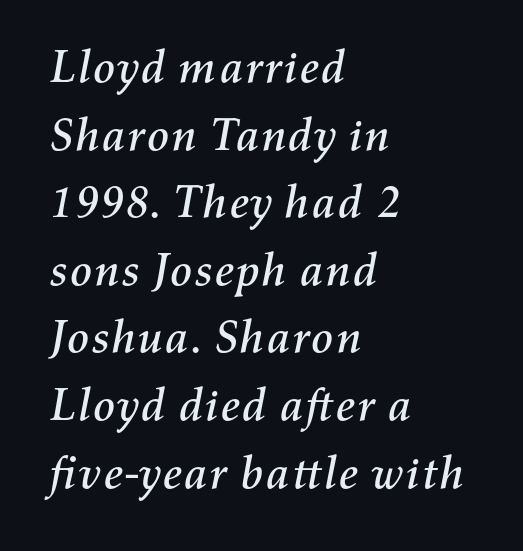
The passage shown is typed in a proportional face where columns would drift. The type is set solid horizontally, with unmodified tracking. The lines sit at an ordinary, default distance from one another. Casual observation: everything's shoved over to the left. In terms of posture, this sample is oblique. No word sits above an underline.
